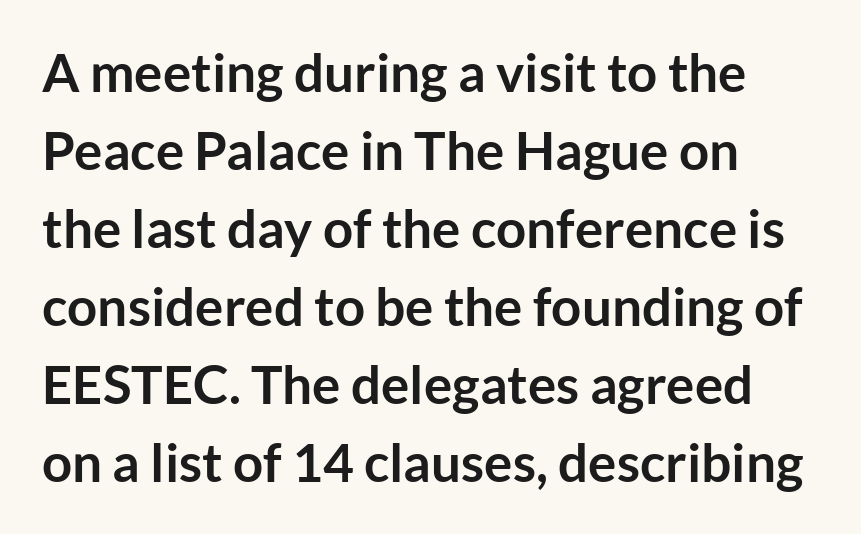
The passage shown is typed in a proportional face where columns would drift. Regarding leading, the lines here are spaced in the standard way. Every character sits straight up, as roman type does. Stroke terminals: plain, sans-serif. Unmarked baselines from the first word to the last.
